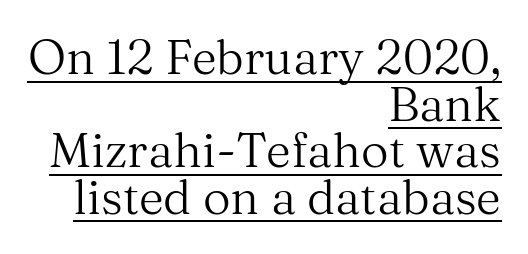
The image shows 48 px regular-weight serif type, upright; set right-aligned, tight line spacing (0.97x), normal letter spacing, underlined; medium stroke contrast and a medium x-height.
